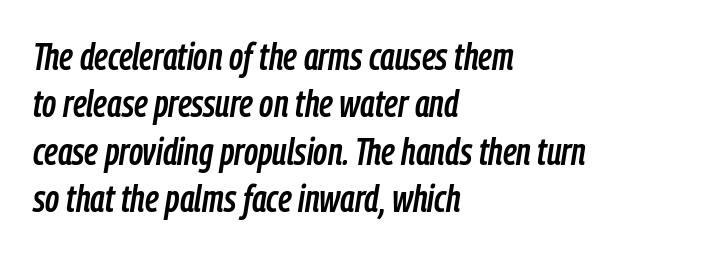
Does extra space separate the letters? No, they use regular spacing. The lines sit at an ordinary, default distance from one another. Compared with ordinary roman type, these characters are visibly tilted. Quick note: underline off.
